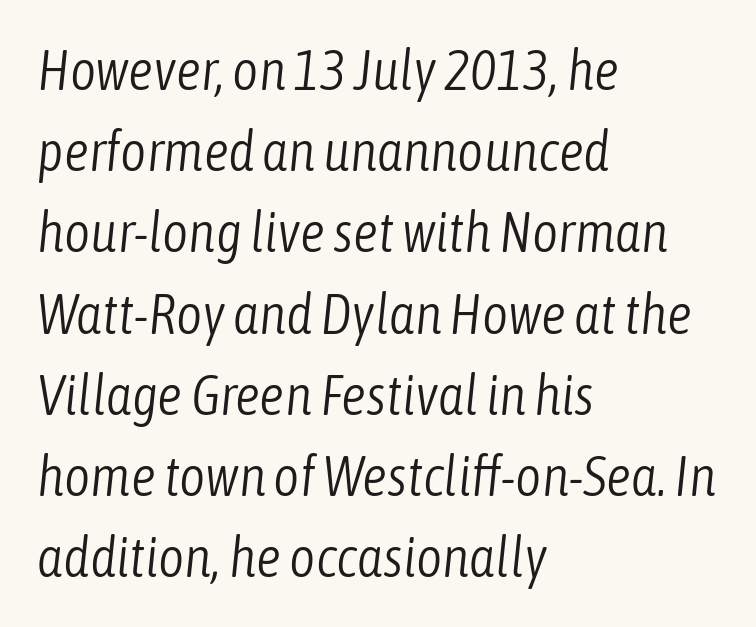
Weight class: somewhere from thin through regular. Vertical spacing — default. Default kerning and tracking; the words read as compact shapes. The space beneath each line is pristine and unruled. Every character sits at an angle, as italics do. Which margin do the lines hug? The left one — the right edge is uneven.
